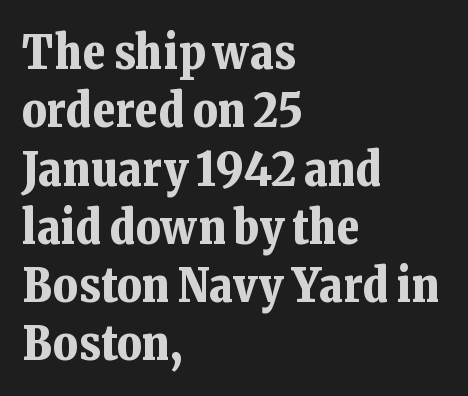
{"serif": "yes", "italic": "no", "bold": "yes", "weight": "bold", "width": "normal", "stroke_contrast": "low", "x_height": "medium", "monospaced": "no", "underline": "no", "align": "left", "line_spacing_ratio": 1.24, "letter_spacing": "normal", "letter_spacing_em": 0.0, "glyph_px": 47}
